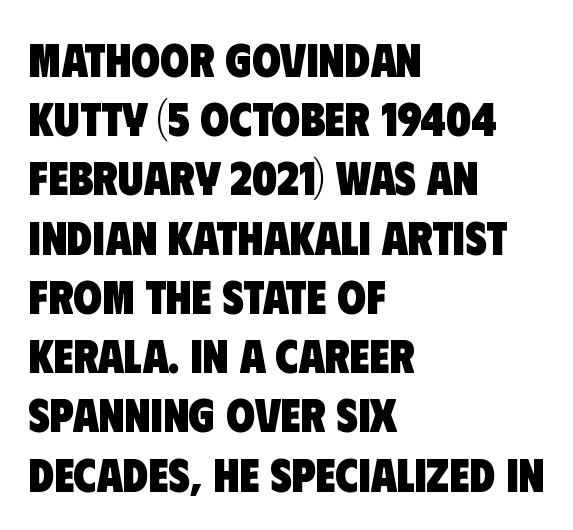
{"serif": "no", "bold": "yes", "weight": "heavy", "width": "condensed", "stroke_contrast": "low", "x_height": "large", "monospaced": "no", "underline": "no", "align": "left", "line_spacing": "normal", "line_spacing_ratio": 1.26, "letter_spacing": "normal", "letter_spacing_em": 0.0, "glyph_px": 47}
